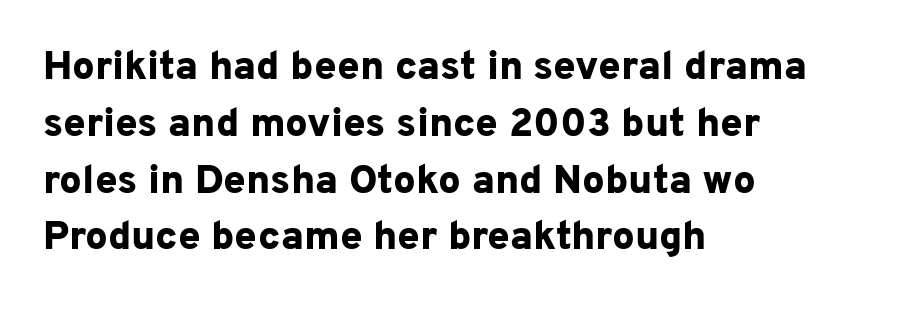
Q: Is the text bold? A: Yes.
Q: Is the text italic (slanted)? A: No, it is upright.
Q: Is the typeface a serif or a sans-serif typeface? A: Sans-serif.
Q: Is the text underlined? A: No.
Q: How is the paragraph aligned? A: Left-aligned.
Q: Is the spacing between letters normal or unusually wide? A: Normal.
Q: Is the spacing between lines tight, normal or loose? A: Normal.
Q: Width (condensed, normal, or wide)? A: Normal.
Q: Stroke contrast? A: Low.
Q: x-height? A: Medium.
Q: Monospaced? A: No.
